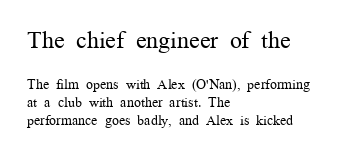
Line spacing here is normal. The characters are drawn with everyday or finer stroke widths. Nothing unusual about the tracking: characters are spaced as the font intends. Nope, not italic — everything's standing straight. Layout note: lines flush left.
